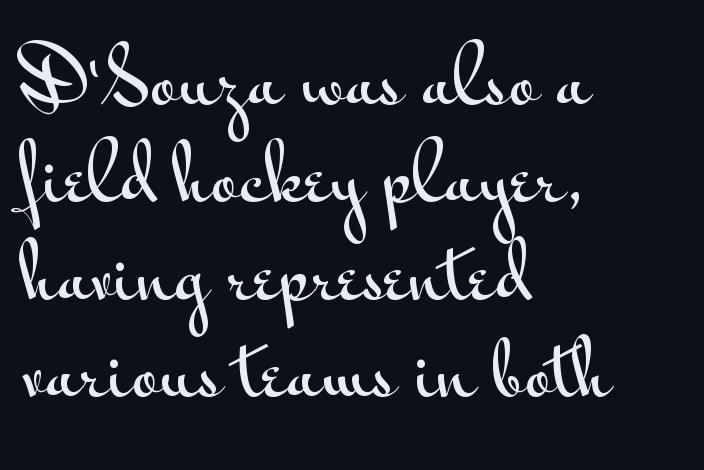
The image shows 75 px wide sans-serif type; set left-aligned, normal line spacing (1.3x), normal letter spacing, not underlined; medium stroke contrast and a small x-height.
